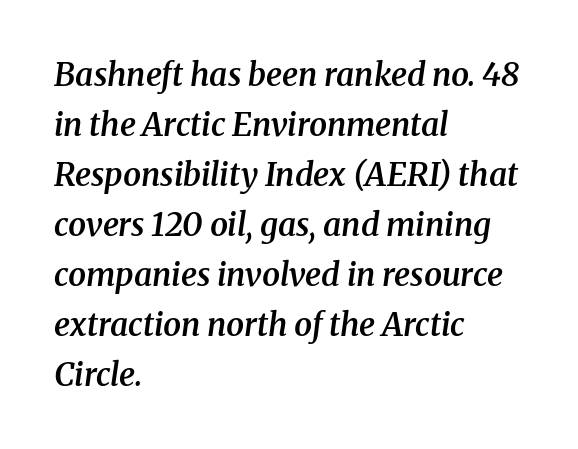
Descenders hang freely into open space. The glyphs look as if they've been sheared to an angle. The passage shown is typed in a proportional face where columns would drift. Note: serifs present on the glyphs.
